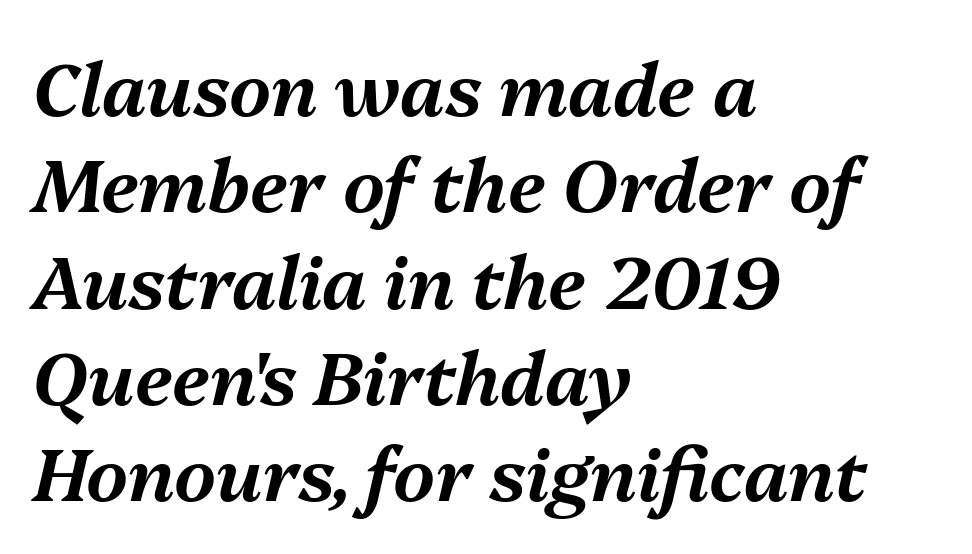
{"italic": "yes", "lean": "right", "slant_degrees": 13, "width": "normal", "stroke_contrast": "medium", "x_height": "medium", "monospaced": "no", "underline": "no", "align": "left", "line_spacing": "normal", "line_spacing_ratio": 1.32, "letter_spacing": "normal", "letter_spacing_em": 0.0, "glyph_px": 73}
